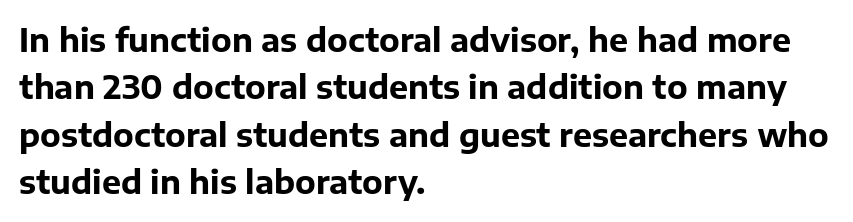
{"serif": "no", "italic": "no", "bold": "yes", "weight": "bold", "width": "normal", "stroke_contrast": "low", "x_height": "medium", "monospaced": "no", "underline": "no", "align": "left", "line_spacing": "normal", "line_spacing_ratio": 1.48, "letter_spacing": "normal", "letter_spacing_em": 0.0, "glyph_px": 32}
